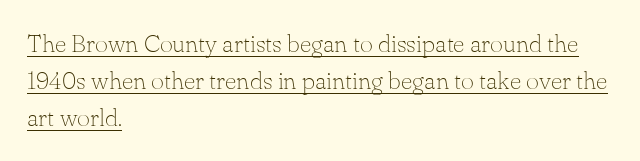
The image shows 25 px text type, upright; set left-aligned, normal line spacing (1.49x), normal letter spacing, underlined.
